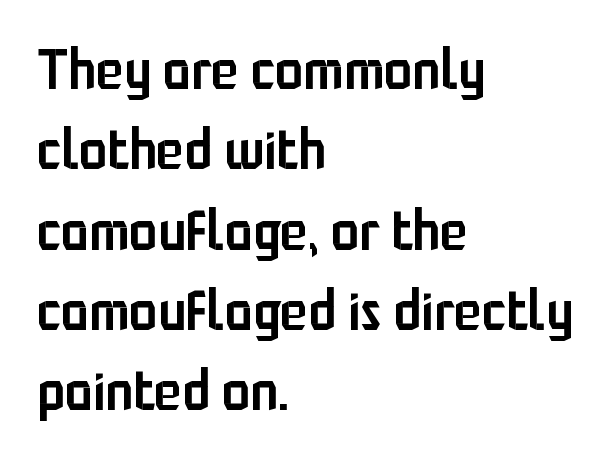
No extra tracking has been applied to these lines. Words float on clear page, feet unadorned. Spacing verdict: proportional, widths tailored to each character. Upright lettering throughout. The rendering uses a moderate line-height, typical for paragraphs. This sample uses a sans-serif face.
